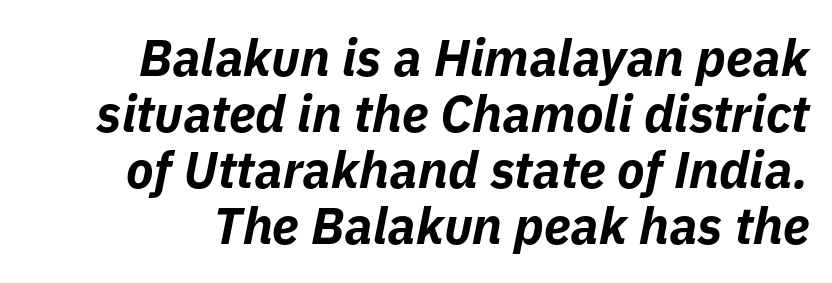
The image shows 51 px bold type, italic (leaning right); set tight line spacing (1.1x), normal letter spacing, not underlined; low stroke contrast and a medium x-height.
